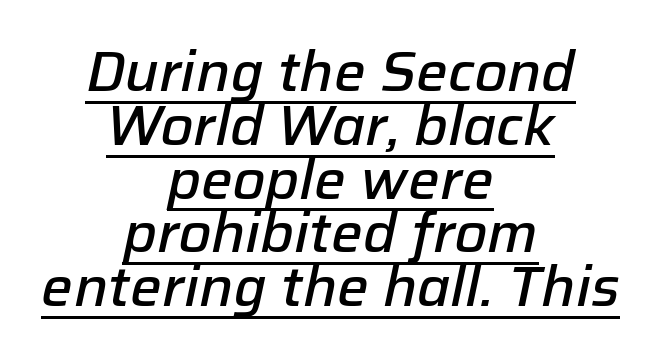
{"italic": "yes", "lean": "right", "slant_degrees": 12, "bold": "semi", "weight": "semibold", "width": "normal", "stroke_contrast": "low", "x_height": "medium", "monospaced": "no", "underline": "yes", "align": "center", "line_spacing": "tight", "line_spacing_ratio": 0.96, "letter_spacing": "normal", "letter_spacing_em": 0.0, "glyph_px": 56}
